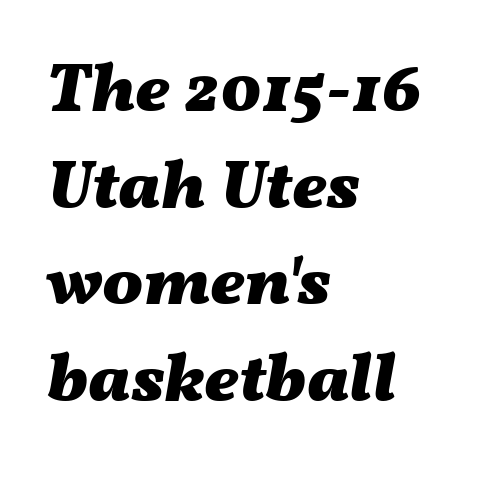
Q: Is the text bold? A: Yes.
Q: Is the text italic (slanted)? A: Yes, it leans right by about 11 degrees.
Q: Is the text underlined? A: No.
Q: How is the paragraph aligned? A: Left-aligned.
Q: Is the spacing between letters normal or unusually wide? A: Normal.
Q: Is the spacing between lines tight, normal or loose? A: Normal.
Q: Width (condensed, normal, or wide)? A: Wide.
Q: Stroke contrast? A: Medium.
Q: x-height? A: Medium.
Q: Monospaced? A: No.
